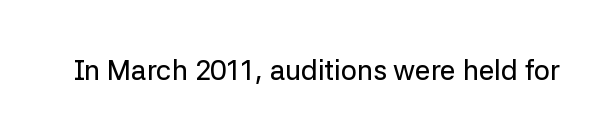
Tracking here is standard; glyphs follow each other at the usual distance. You can tell it's not italic because the verticals are truly vertical. Typographically, this falls in the sans-serif category. The letters advance in unequal steps, a hallmark of proportional type. No word sits above an underline.
